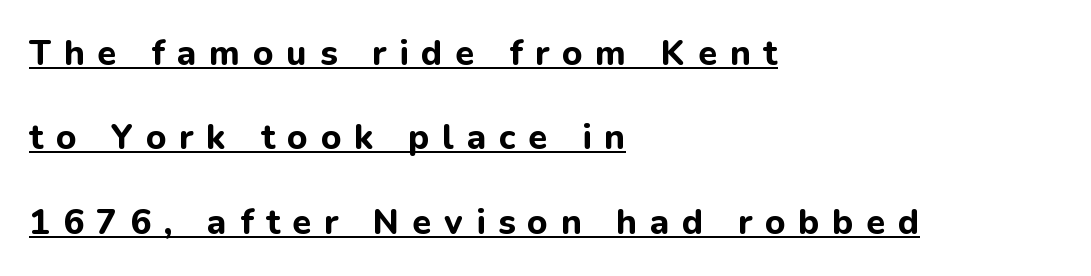
The image shows 35 px bold sans-serif type, upright; set left-aligned, loose line spacing (2.41x), unusually wide letter spacing (+0.36 em), underlined; low stroke contrast and a medium x-height.
